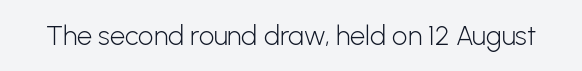
{"italic": "no", "bold": "no", "underline": "no", "letter_spacing": "normal", "letter_spacing_em": 0.0, "glyph_px": 27}
